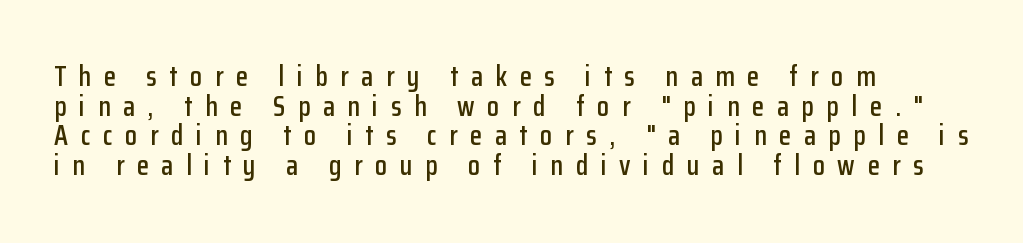
Q: Is the text italic (slanted)? A: No, it is upright.
Q: Is the typeface a serif or a sans-serif typeface? A: Sans-serif.
Q: Is the text underlined? A: No.
Q: How is the paragraph aligned? A: Left-aligned.
Q: Is the spacing between letters normal or unusually wide? A: Unusually wide.
Q: Is the spacing between lines tight, normal or loose? A: Tight.
Q: Width (condensed, normal, or wide)? A: Condensed.
Q: Stroke contrast? A: Low.
Q: x-height? A: Medium.
Q: Monospaced? A: No.
